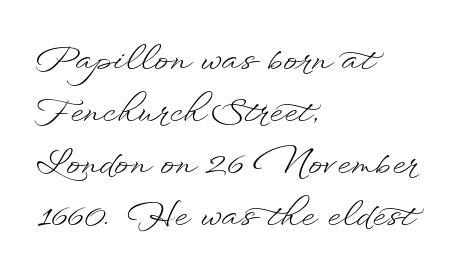
{"bold": "no", "weight": "light", "width": "wide", "stroke_contrast": "low", "x_height": "small", "monospaced": "no", "underline": "no", "align": "left", "line_spacing": "normal", "line_spacing_ratio": 1.53, "letter_spacing": "normal", "letter_spacing_em": 0.0, "glyph_px": 34}
